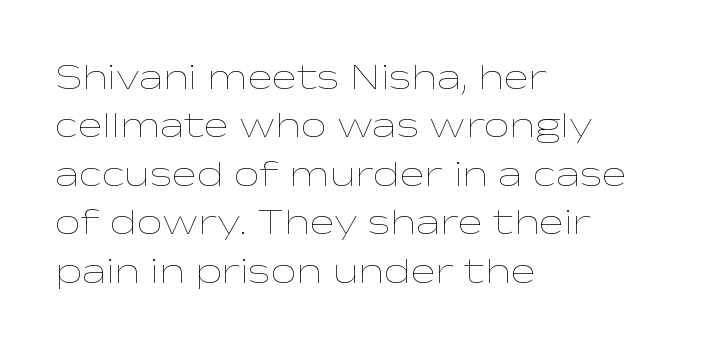
{"italic": "no", "bold": "no", "weight": "thin", "width": "wide", "stroke_contrast": "low", "x_height": "medium", "monospaced": "no", "underline": "no", "align": "left", "line_spacing": "normal", "line_spacing_ratio": 1.31, "letter_spacing": "normal", "letter_spacing_em": 0.0, "glyph_px": 37}
